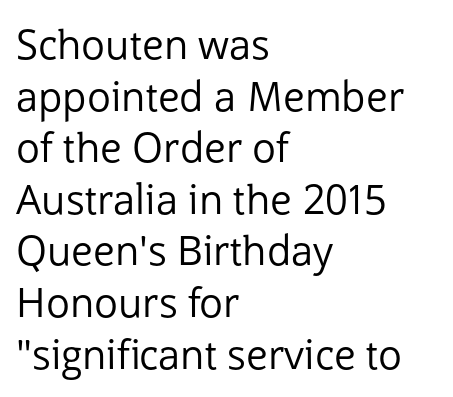
The image shows 40 px regular-weight sans-serif type, upright; set left-aligned, normal line spacing (1.29x), normal letter spacing, not underlined; low stroke contrast and a medium x-height.
